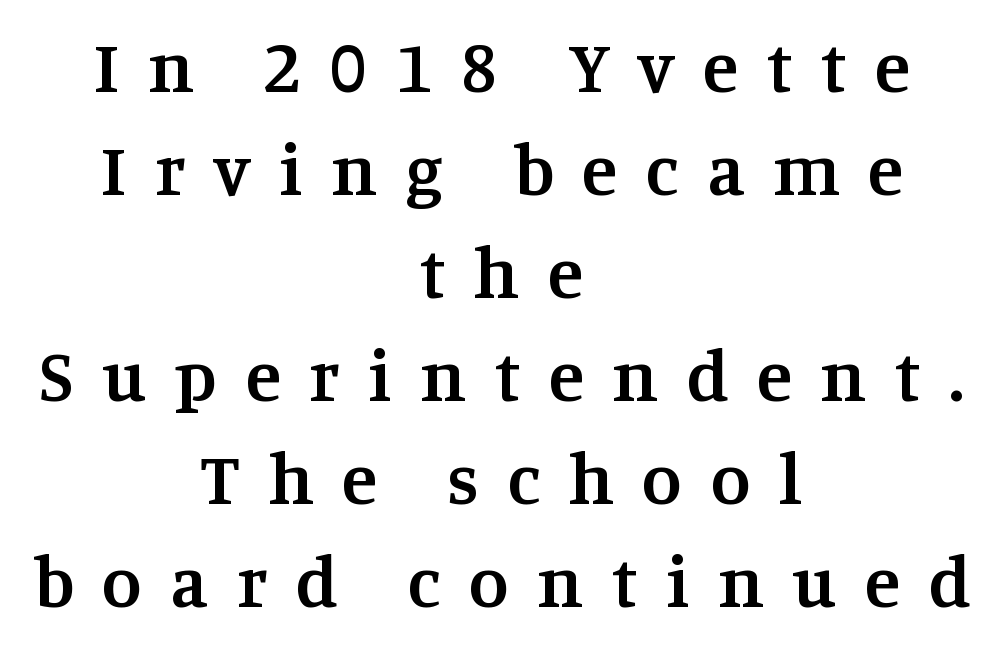
The vertical gap from one line to the next is medium. Each letter keeps its own natural width here, so spacing adapts to shape. Spacing between characters has been opened up far beyond the box default. Nope, not italic — everything's standing straight. Underlining? Definitely not there. The text block is weighted toward neither margin, spreading evenly from the middle.
